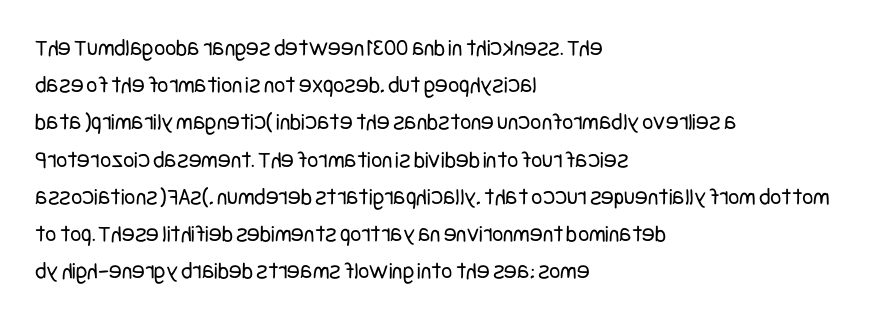
Q: Is the text bold? A: No.
Q: Is the text italic (slanted)? A: No, it is upright.
Q: Is the text underlined? A: No.
Q: How is the paragraph aligned? A: Left-aligned.
Q: Is the spacing between letters normal or unusually wide? A: Normal.
Q: Is the spacing between lines tight, normal or loose? A: Normal.
